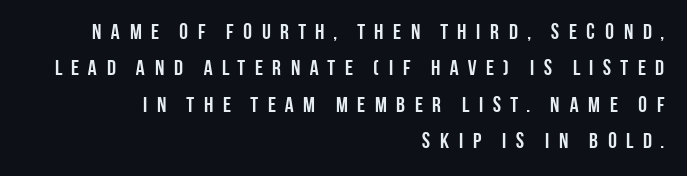
Casual observation: everything's shoved over to the right. The letterforms stand isolated, each surrounded by extra space. Every stem runs plumb, perpendicular to the baseline. Check the space under the baseline: it is left empty. Heft: maximum for text — a bold.
